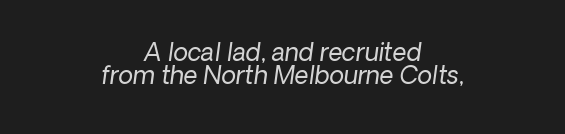
{"italic": "yes", "lean": "right", "slant_degrees": 8, "bold": "no", "underline": "no", "align": "center", "line_spacing": "tight", "line_spacing_ratio": 0.97, "letter_spacing": "normal", "letter_spacing_em": 0.0, "glyph_px": 24}
